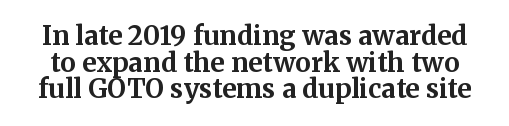
The image shows 26 px bold type, upright; set tight line spacing (1.02x), normal letter spacing, not underlined.
